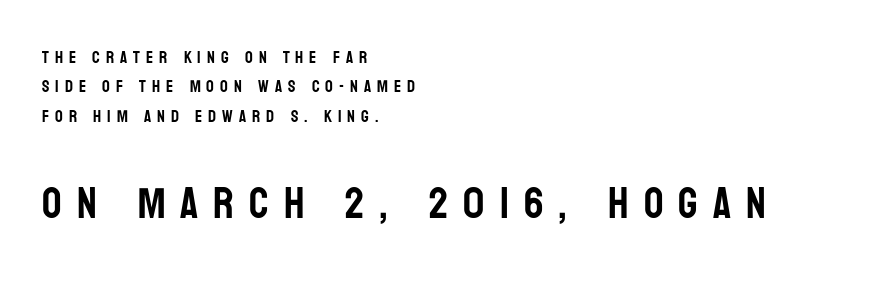
{"serif": "no", "italic": "no", "width": "condensed", "stroke_contrast": "low", "x_height": "large", "monospaced": "no", "underline": "no", "align": "left", "line_spacing_ratio": 1.73, "letter_spacing": "wide", "letter_spacing_em": 0.35, "larger_block": "second", "size_ratio": 2.53, "glyph_px": 43}
